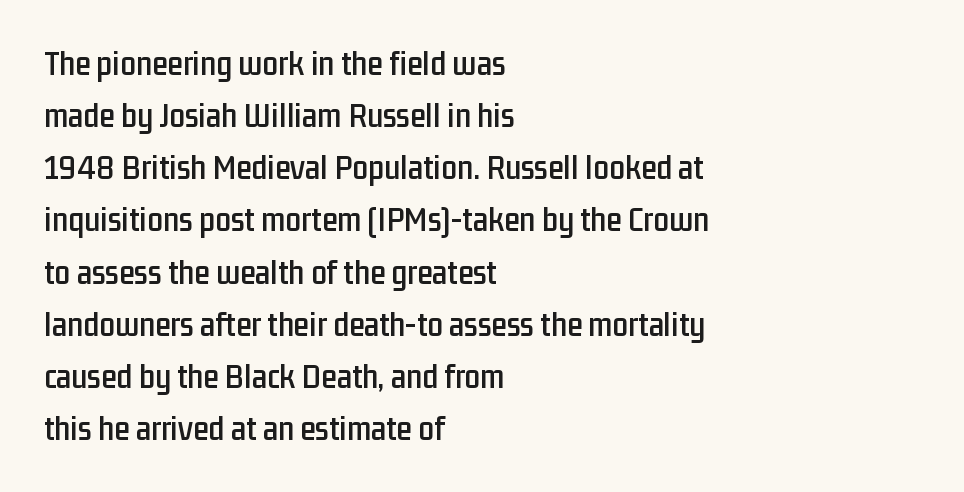
Q: Is the text italic (slanted)? A: No, it is upright.
Q: Is the typeface a serif or a sans-serif typeface? A: Sans-serif.
Q: Is the text underlined? A: No.
Q: How is the paragraph aligned? A: Left-aligned.
Q: Is the spacing between letters normal or unusually wide? A: Normal.
Q: Is the spacing between lines tight, normal or loose? A: Normal.
Q: Width (condensed, normal, or wide)? A: Condensed.
Q: Stroke contrast? A: Low.
Q: x-height? A: Medium.
Q: Monospaced? A: No.
